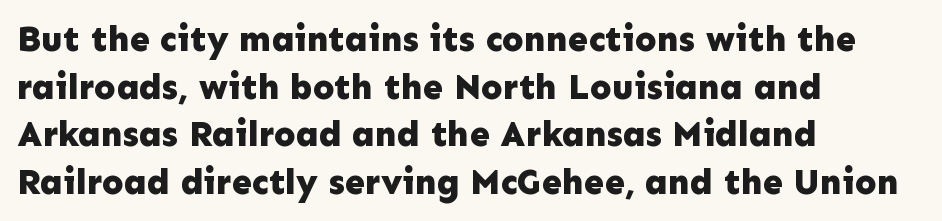
Does extra space separate the letters? No, they use regular spacing. One glance says typical: line gaps are just what's usual. A roman cut, with each character standing at attention. Look at the stroke-to-counter ratio: heavy, a bold. You could not count columns in this text — the font is proportionally spaced. A classic flush-left, rag-right setting is used for this passage.
